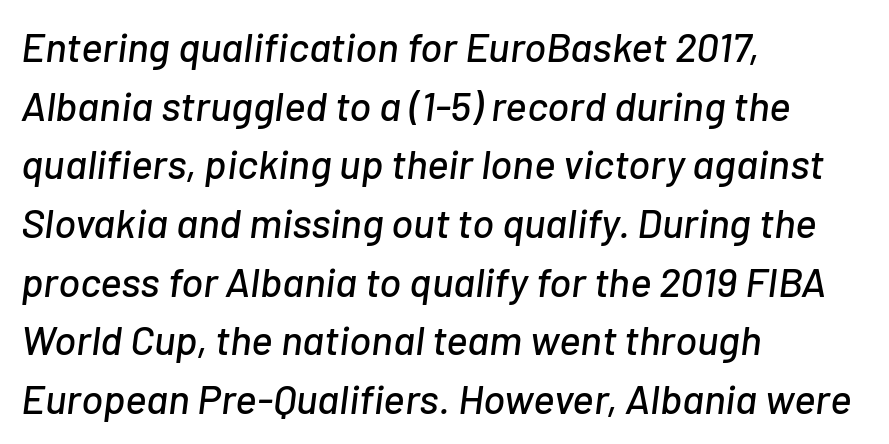
A classic flush-left, rag-right setting is used for this passage. Note the varied advance widths — an 'i' is clearly narrower than an 'm'. Spacing between characters is what you'd get straight out of the box. These lines sit exactly where default settings would place them.
